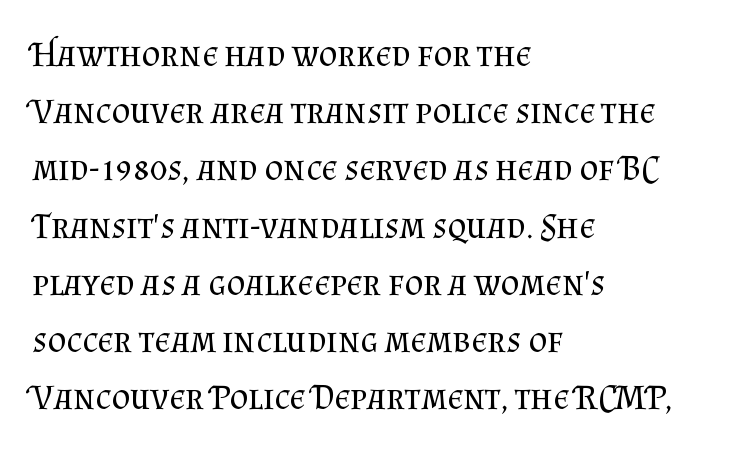
The image shows 36 px regular-weight serif type, upright; set left-aligned, normal line spacing (1.59x), normal letter spacing, not underlined; medium stroke contrast and a small x-height.
